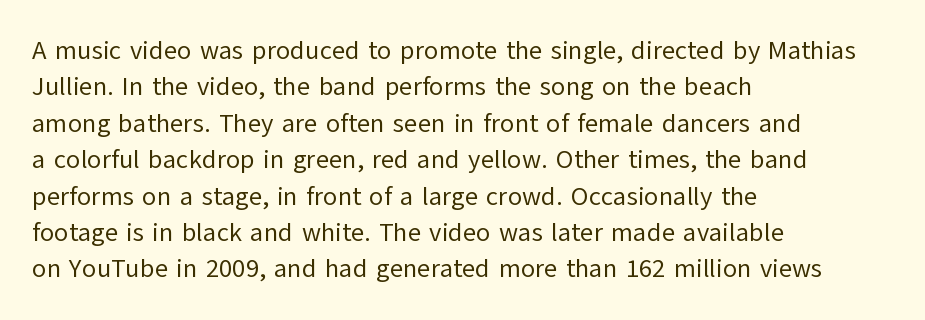
Q: Is the text bold? A: No.
Q: Is the text italic (slanted)? A: No, it is upright.
Q: Is the text underlined? A: No.
Q: How is the paragraph aligned? A: Left-aligned.
Q: Is the spacing between letters normal or unusually wide? A: Normal.
Q: Is the spacing between lines tight, normal or loose? A: Normal.
